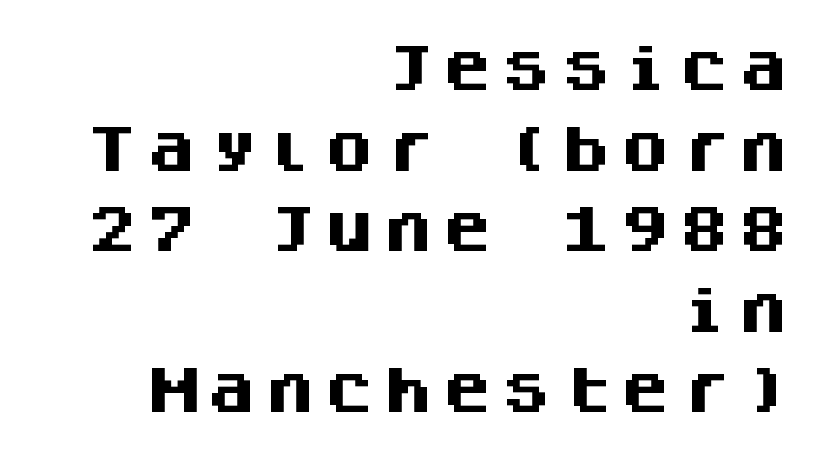
The image shows 51 px heavy sans-serif type, upright, monospaced; set right-aligned, normal line spacing (1.58x), not underlined; medium stroke contrast and a large x-height.
